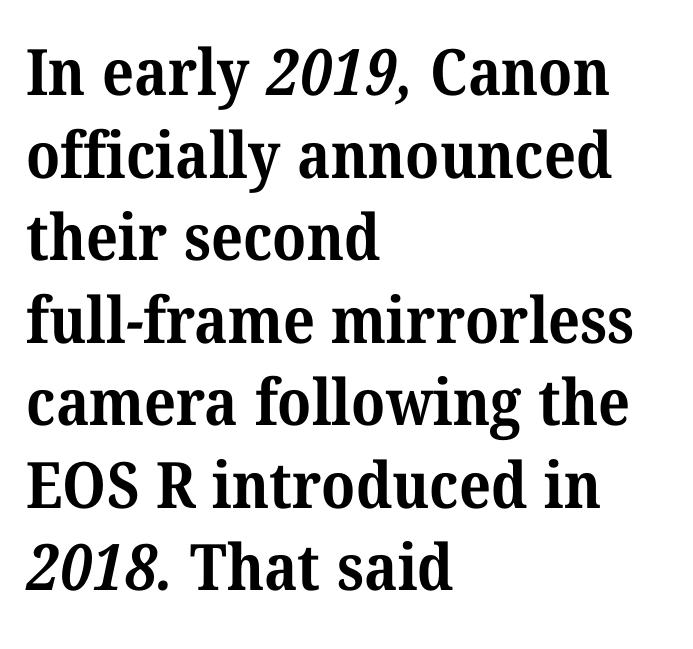
Q: Is the text bold? A: Yes.
Q: Is the typeface a serif or a sans-serif typeface? A: Serif.
Q: Is the text underlined? A: No.
Q: How is the paragraph aligned? A: Left-aligned.
Q: Is the spacing between letters normal or unusually wide? A: Normal.
Q: Is the spacing between lines tight, normal or loose? A: Normal.
Q: Width (condensed, normal, or wide)? A: Normal.
Q: Stroke contrast? A: Medium.
Q: x-height? A: Medium.
Q: Monospaced? A: No.
